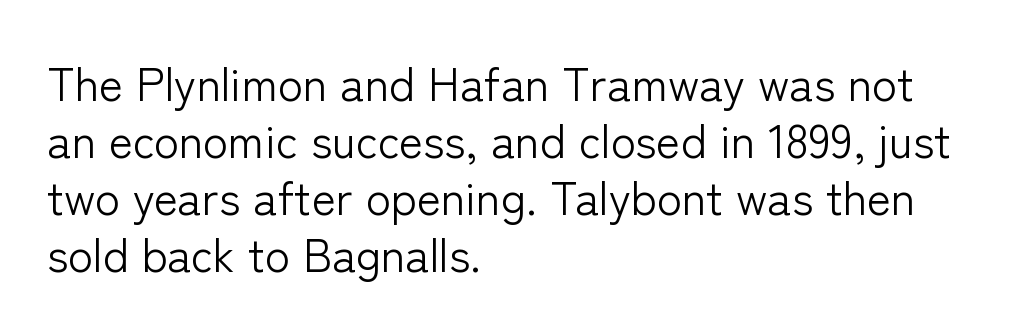
Has an underline been added? It has not. The paragraph has a hard left edge and a soft right edge. Each letter's strokes conclude bluntly, with no projecting serifs. This sample uses an upright cut, with every glyph sitting square on the baseline.
